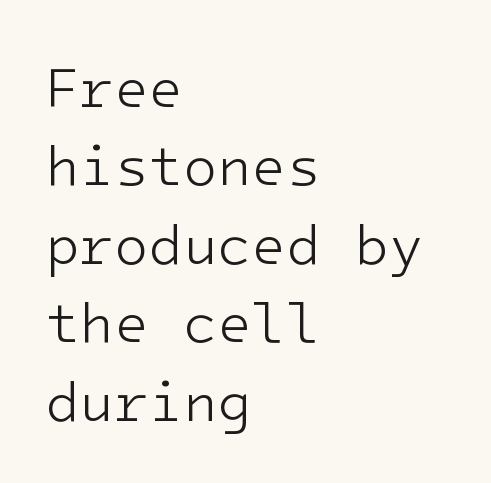
Default kerning and tracking; the words read as compact shapes. Vertical strokes here are truly vertical. The passage shown is not underscored anywhere. Is there much room between lines? A standard amount, neither cramped nor airy. This is sans-serif lettering, the kind often seen on screens and signage. Line starts are locked; line ends wander.
